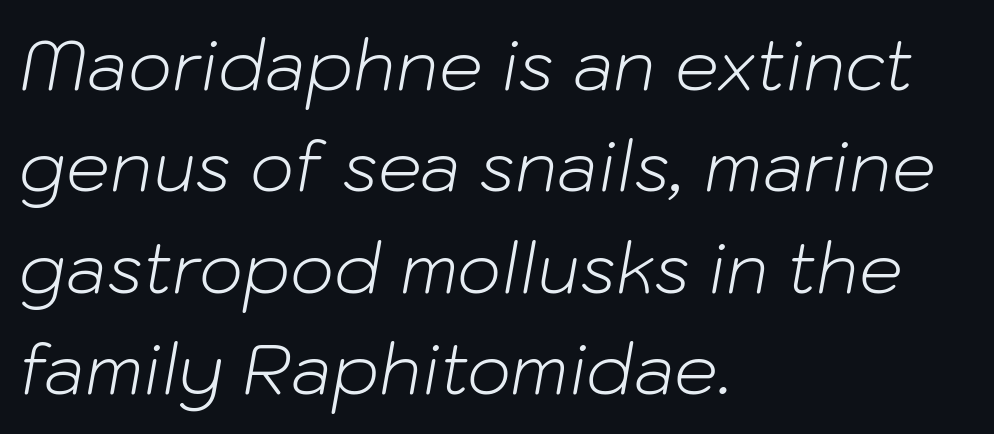
This sample keeps an unexceptional amount of space between lines. The space beneath each line is pristine and unruled. Slanted lettering throughout. These glyphs show unthickened strokes, regular width or finer. Notice how the passage keeps a crisp vertical edge on the left only. These lines are rendered in a variable-pitch font.
